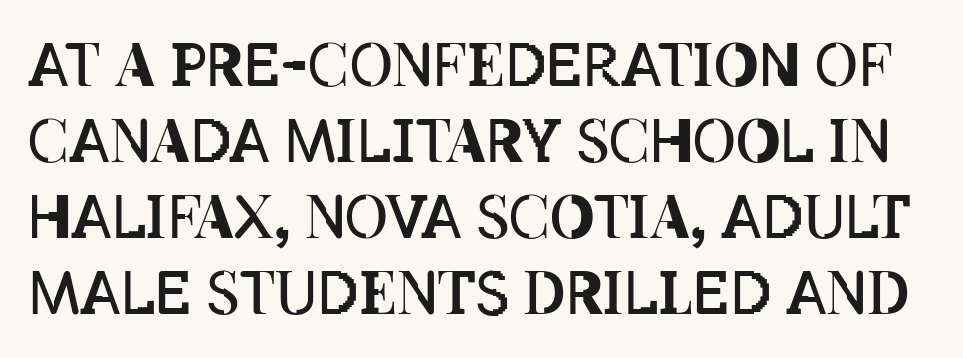
Beneath every word, the page is bare. Honestly, the row spacing looks completely unremarkable. The face used here is rendered with its standard letterfit. This sample uses an upright cut, with every glyph sitting square on the baseline.
